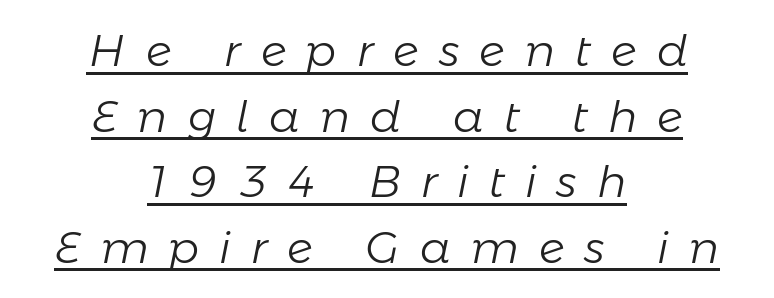
Q: Is the text bold? A: No.
Q: Is the text italic (slanted)? A: Yes, it leans right by about 11 degrees.
Q: Is the text underlined? A: Yes.
Q: How is the paragraph aligned? A: Centered.
Q: Is the spacing between letters normal or unusually wide? A: Unusually wide.
Q: Is the spacing between lines tight, normal or loose? A: Normal.
Q: Width (condensed, normal, or wide)? A: Normal.
Q: Stroke contrast? A: Low.
Q: x-height? A: Medium.
Q: Monospaced? A: No.
